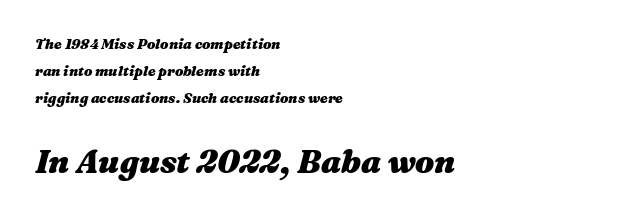
Q: Is the text bold? A: Yes.
Q: Is the text italic (slanted)? A: Yes, it leans right by about 16 degrees.
Q: Is the text underlined? A: No.
Q: How is the paragraph aligned? A: Left-aligned.
Q: Is the spacing between letters normal or unusually wide? A: Normal.
Q: Is the spacing between lines tight, normal or loose? A: Loose.
Q: Which block of text is set in a larger size, the first (top) or the second (bottom)? A: The second (bottom) one.
Q: Width (condensed, normal, or wide)? A: Wide.
Q: Stroke contrast? A: Medium.
Q: x-height? A: Medium.
Q: Monospaced? A: No.
